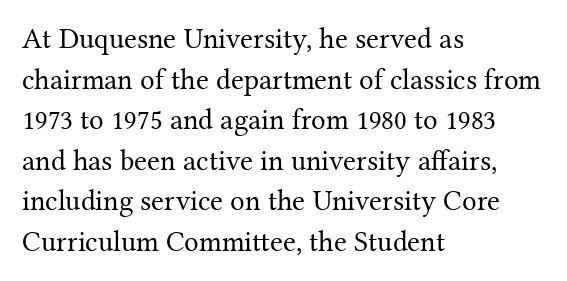
The image shows 29 px regular-weight serif type, upright; set left-aligned, normal line spacing (1.4x), normal letter spacing, not underlined; medium stroke contrast and a medium x-height.
